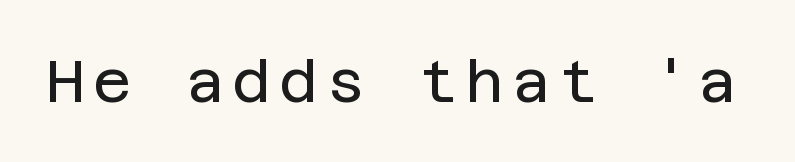
Q: Is the text bold? A: No.
Q: Is the text italic (slanted)? A: No, it is upright.
Q: Is the typeface a serif or a sans-serif typeface? A: Sans-serif.
Q: Is the text underlined? A: No.
Q: Width (condensed, normal, or wide)? A: Normal.
Q: Stroke contrast? A: Low.
Q: x-height? A: Large.
